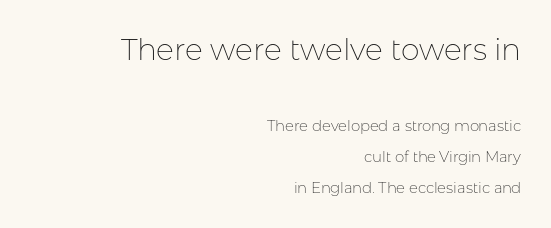
{"serif": "no", "italic": "no", "bold": "no", "weight": "thin", "width": "normal", "stroke_contrast": "low", "x_height": "medium", "monospaced": "no", "underline": "no", "align": "right", "line_spacing": "loose", "line_spacing_ratio": 2.07, "letter_spacing": "normal", "letter_spacing_em": 0.0, "larger_block": "first", "size_ratio": 2.0, "glyph_px": 30}
